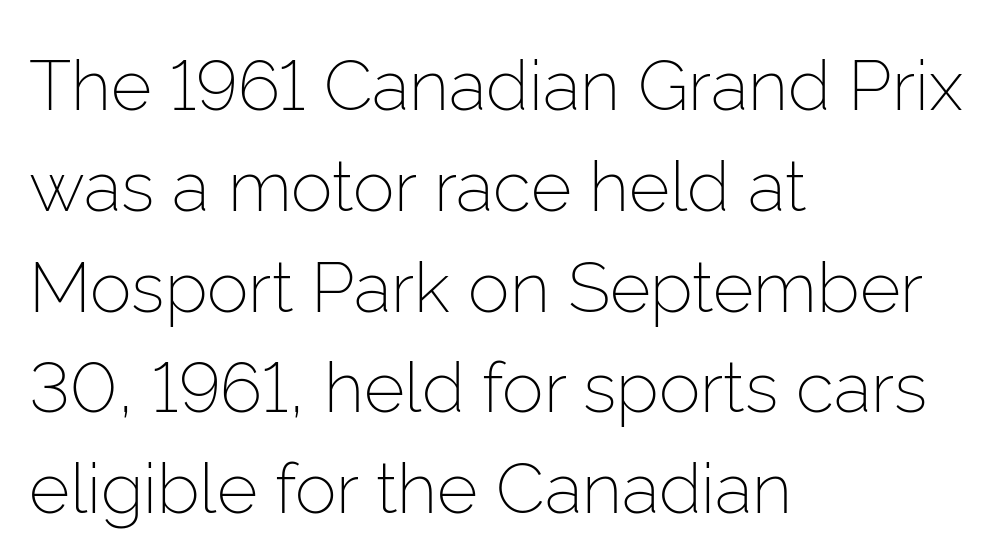
Here the designer chose a conventional face with non-uniform glyph widths. What stands out about the letter spacing? Nothing — it is the standard amount. Weight class: somewhere from thin through regular. Horizontal bands of white between lines are of average thickness. Nothing sits at the stroke ends, so this counts as sans-serif. The passage shown is not underscored anywhere.
